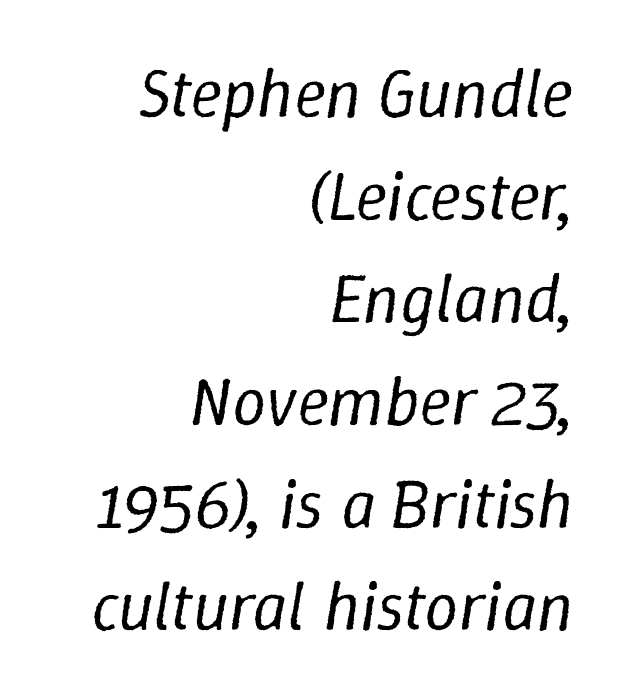
{"italic": "yes", "lean": "right", "slant_degrees": 9, "bold": "no", "weight": "regular", "width": "normal", "stroke_contrast": "low", "x_height": "medium", "monospaced": "no", "underline": "no", "align": "right", "line_spacing": "normal", "line_spacing_ratio": 1.51, "letter_spacing": "normal", "letter_spacing_em": 0.0, "glyph_px": 68}
